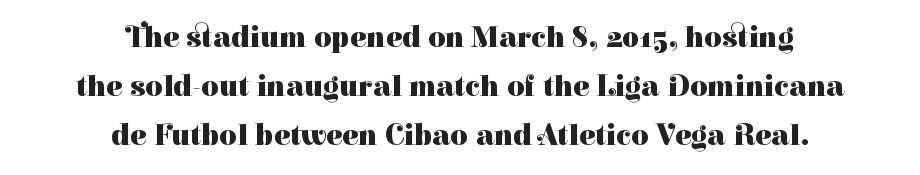
Q: Is the text bold? A: Yes.
Q: Is the text italic (slanted)? A: No, it is upright.
Q: Is the typeface a serif or a sans-serif typeface? A: Serif.
Q: Is the text underlined? A: No.
Q: How is the paragraph aligned? A: Centered.
Q: Is the spacing between letters normal or unusually wide? A: Normal.
Q: Is the spacing between lines tight, normal or loose? A: Normal.
Q: Width (condensed, normal, or wide)? A: Normal.
Q: Stroke contrast? A: High.
Q: x-height? A: Medium.
Q: Monospaced? A: No.
